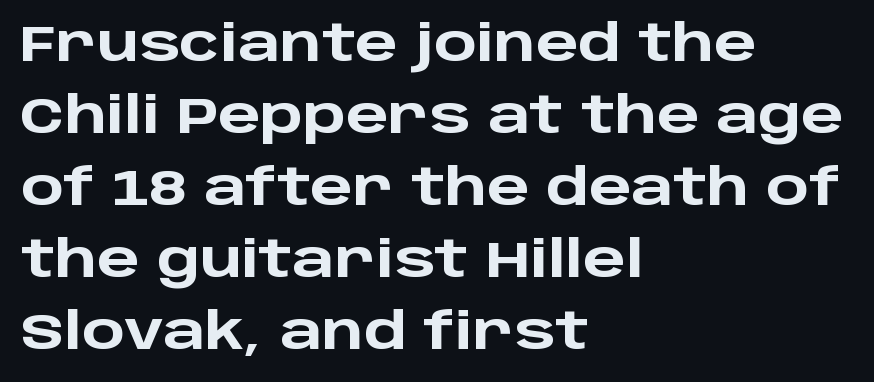
The image shows 50 px heavy, wide sans-serif type, upright; set left-aligned, normal line spacing (1.44x), normal letter spacing, not underlined; low stroke contrast and a large x-height.
